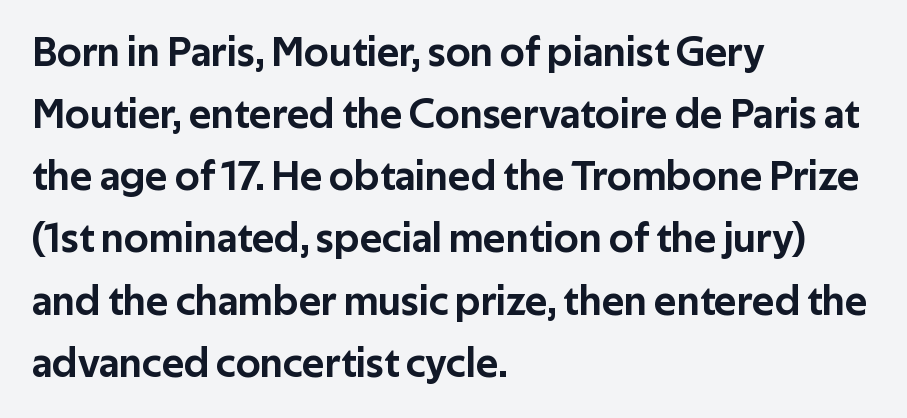
The image shows 42 px sans-serif type, upright; set left-aligned, normal line spacing (1.48x), normal letter spacing, not underlined; low stroke contrast and a medium x-height.
